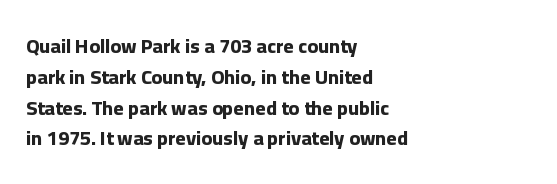
The image shows 20 px bold type, upright; set left-aligned, normal line spacing (1.54x), normal letter spacing, not underlined.
